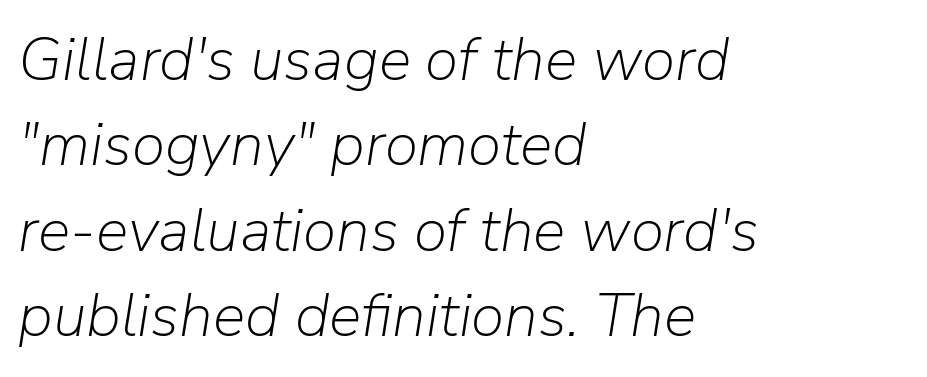
Vertically, the passage feels balanced, rows spaced as you'd expect. The font sits on the lighter half of the weight spectrum, regular included. Character widths vary here, with narrow letters taking less room than wide ones. Horizontal alignment here is leftward, the default for most running prose. The foot of each line stays bare and open.
